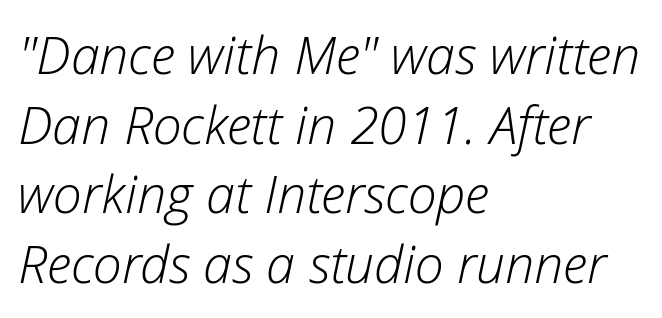
{"italic": "yes", "lean": "right", "slant_degrees": 12, "bold": "no", "weight": "light", "width": "normal", "stroke_contrast": "low", "x_height": "medium", "monospaced": "no", "underline": "no", "align": "left", "line_spacing": "normal", "line_spacing_ratio": 1.34, "letter_spacing": "normal", "letter_spacing_em": 0.0, "glyph_px": 52}
